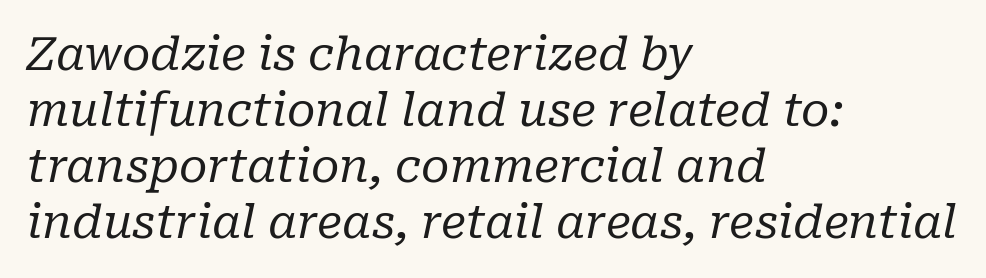
{"serif": "yes", "italic": "yes", "lean": "right", "slant_degrees": 10, "bold": "no", "weight": "regular", "width": "normal", "stroke_contrast": "low", "x_height": "medium", "monospaced": "no", "underline": "no", "align": "left", "line_spacing_ratio": 1.22, "letter_spacing": "normal", "letter_spacing_em": 0.0, "glyph_px": 46}
